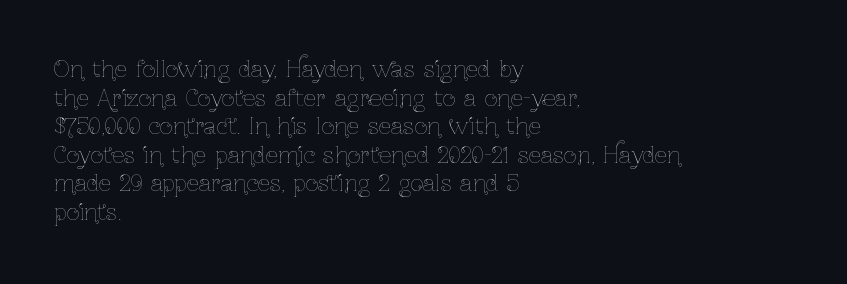
{"italic": "no", "bold": "no", "underline": "no", "align": "left", "line_spacing": "normal", "line_spacing_ratio": 1.3, "letter_spacing": "normal", "letter_spacing_em": 0.0, "glyph_px": 22}
